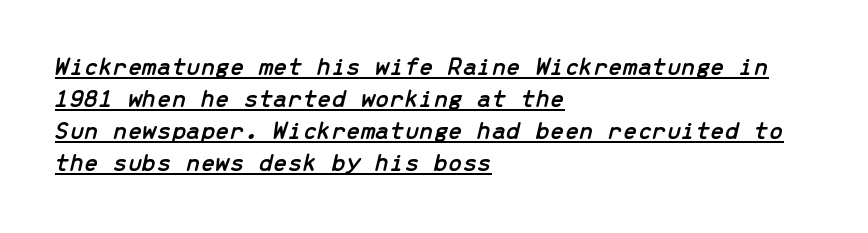
Posture: slanted. These lines are set flush left with a ragged right edge. Every word sits above its own underline. Look at the tracking — it's just the regular setting, nothing added.
